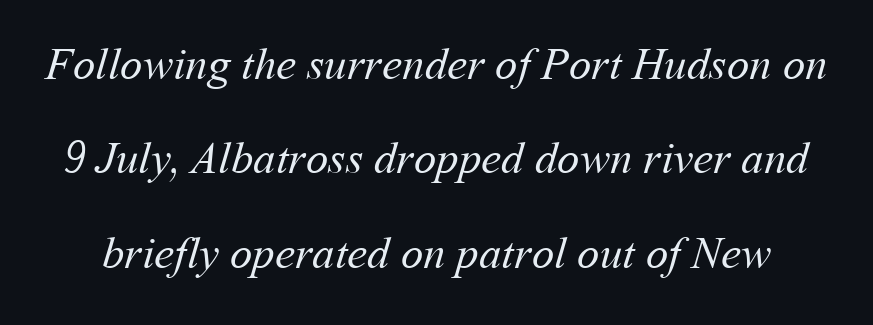
{"bold": "no", "weight": "regular", "width": "normal", "stroke_contrast": "medium", "x_height": "medium", "monospaced": "no", "underline": "no", "line_spacing": "loose", "line_spacing_ratio": 2.1, "letter_spacing": "normal", "letter_spacing_em": 0.0, "glyph_px": 45}
